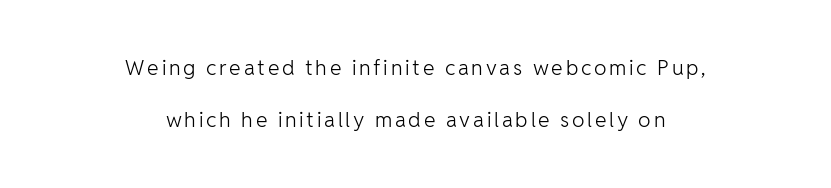
The image shows 21 px text type, upright; set centered, loose line spacing (2.49x), not underlined.
